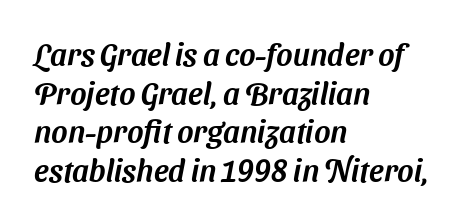
A typesetter would call this proportional, since set widths differ per character. Decoration check: the copy has no underline. Characters follow at the spacing the type designer built in. This rendering employs a face without finishing strokes, i.e., a sans-serif.
